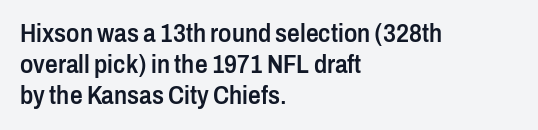
A classic flush-left, rag-right setting is used for this passage. The face used here is rendered with its standard letterfit. Decoration check: the copy has no underline. Caption: semibold face, moderately heavy strokes. Quick note: not italic, upright.
